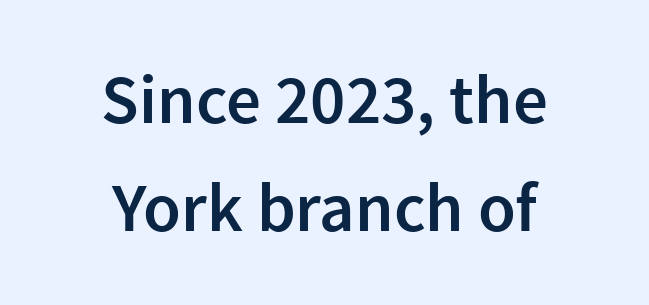
Q: Is the text bold? A: Semi-bold.
Q: Is the text italic (slanted)? A: No, it is upright.
Q: Is the typeface a serif or a sans-serif typeface? A: Sans-serif.
Q: Is the text underlined? A: No.
Q: How is the paragraph aligned? A: Centered.
Q: Is the spacing between letters normal or unusually wide? A: Normal.
Q: Is the spacing between lines tight, normal or loose? A: Normal.
Q: Width (condensed, normal, or wide)? A: Normal.
Q: Stroke contrast? A: Low.
Q: x-height? A: Medium.
Q: Monospaced? A: No.
